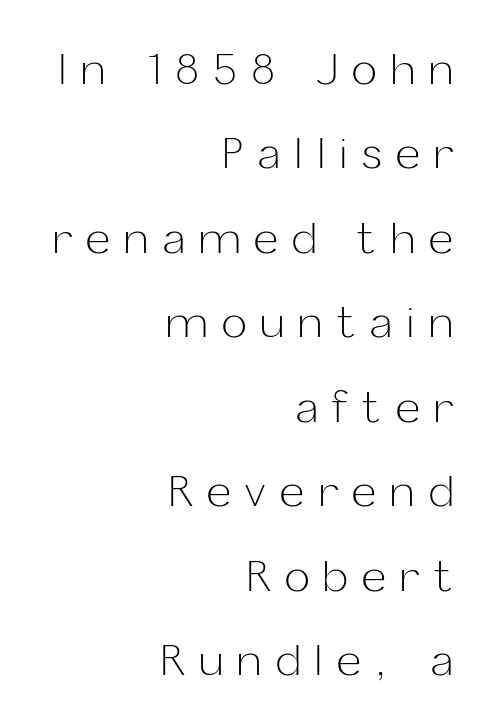
The line-height multiplier appears high, well above default. Typeset ragged left — the right edge is the straight one. A typesetter would call this proportional, since set widths differ per character. The axis of the letterforms is exactly vertical. The passage shown has open, widely tracked lettering throughout. The face used here is a sans, in the tradition of grotesques and geometrics.
